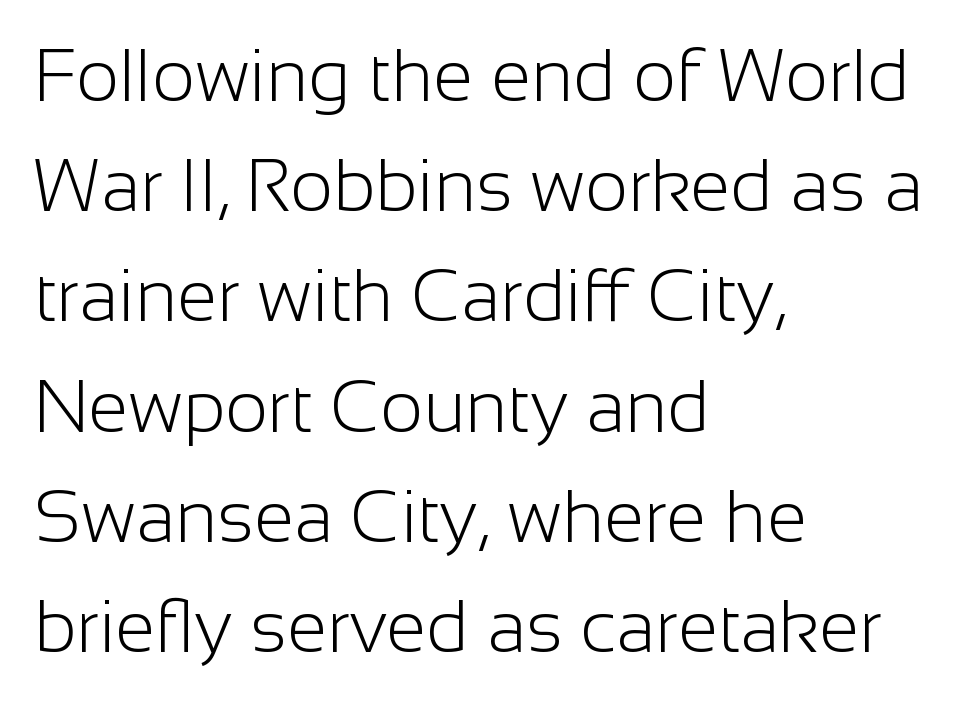
{"serif": "no", "italic": "no", "bold": "no", "weight": "light", "width": "normal", "stroke_contrast": "low", "x_height": "medium", "monospaced": "no", "underline": "no", "align": "left", "line_spacing": "normal", "line_spacing_ratio": 1.51, "letter_spacing": "normal", "letter_spacing_em": 0.0, "glyph_px": 73}
